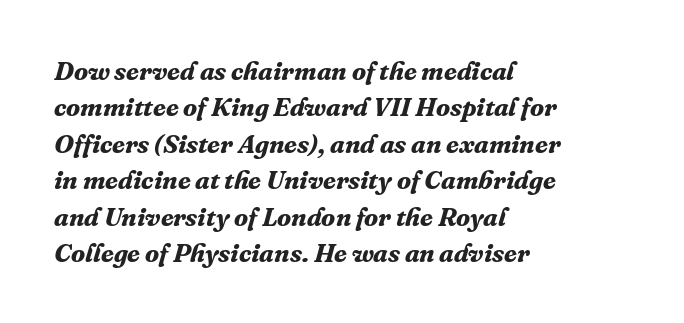
Tracking value appears to be zero — textbook default spacing. Decoration check: the copy has no underline. In CSS terms this would be text-align: left. Compared with ordinary roman type, these characters are visibly tilted.
